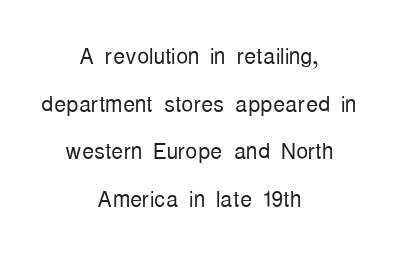
{"serif": "no", "italic": "no", "bold": "no", "weight": "light", "width": "condensed", "stroke_contrast": "low", "x_height": "medium", "monospaced": "no", "underline": "no", "align": "center", "line_spacing": "normal", "line_spacing_ratio": 1.59, "letter_spacing": "normal", "letter_spacing_em": 0.0, "glyph_px": 30}
